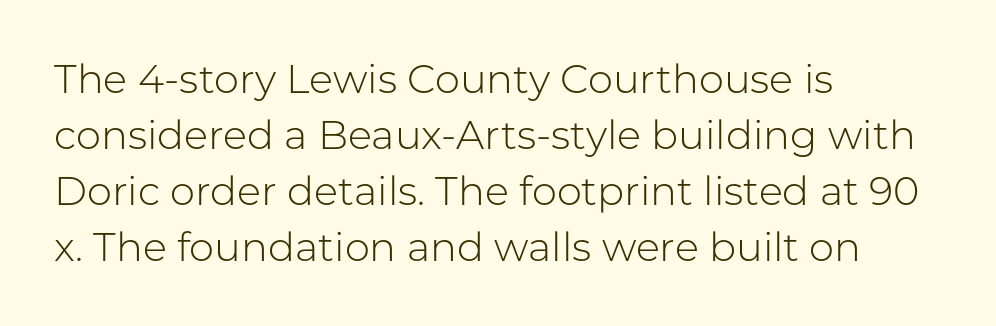
{"serif": "no", "italic": "no", "bold": "no", "weight": "light", "width": "normal", "stroke_contrast": "low", "x_height": "medium", "monospaced": "no", "underline": "no", "align": "left", "line_spacing": "normal", "line_spacing_ratio": 1.4, "letter_spacing": "normal", "letter_spacing_em": 0.0, "glyph_px": 40}
